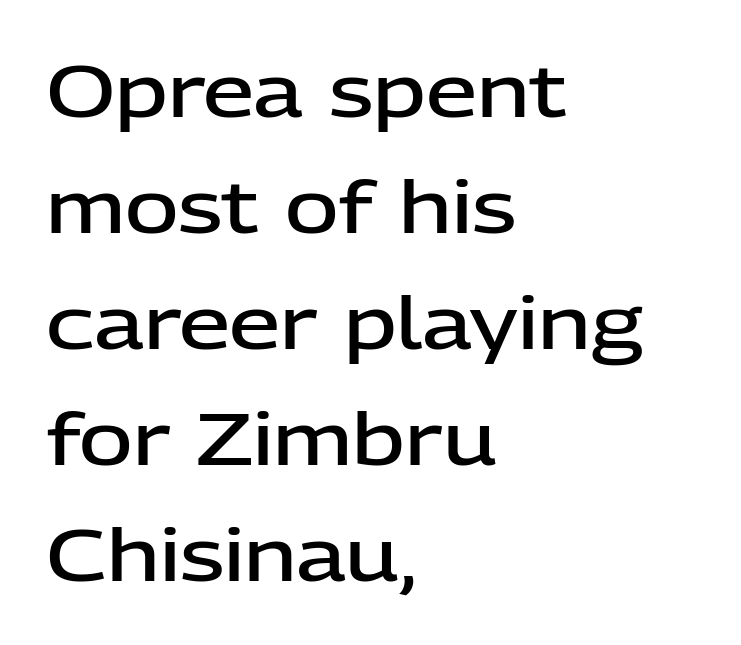
{"serif": "no", "italic": "no", "bold": "semi", "weight": "semibold", "width": "normal", "stroke_contrast": "low", "x_height": "medium", "monospaced": "no", "underline": "no", "align": "left", "line_spacing": "normal", "line_spacing_ratio": 1.59, "letter_spacing": "normal", "letter_spacing_em": 0.0, "glyph_px": 73}
